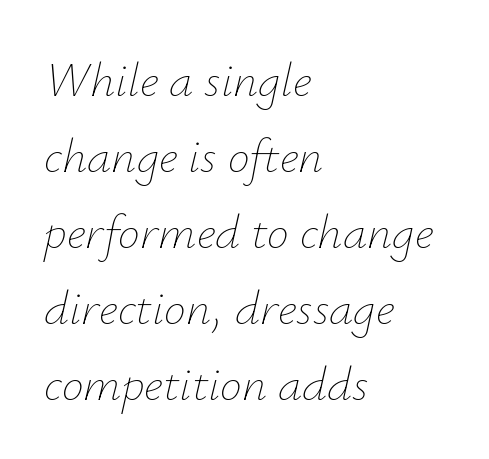
Rows of type keep a routine distance in the vertical direction. Inter-character spacing is left at the font's built-in metrics. The specimen reads as italic at a glance. Looks like regular typesetting: each glyph gets only the width it needs. Where is the straight margin? On the left.
